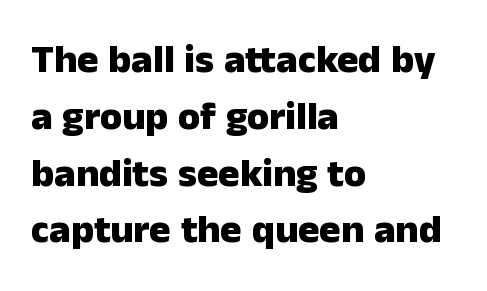
Q: Is the text bold? A: Yes.
Q: Is the text italic (slanted)? A: No, it is upright.
Q: Is the typeface a serif or a sans-serif typeface? A: Sans-serif.
Q: Is the text underlined? A: No.
Q: How is the paragraph aligned? A: Left-aligned.
Q: Is the spacing between letters normal or unusually wide? A: Normal.
Q: Is the spacing between lines tight, normal or loose? A: Normal.
Q: Width (condensed, normal, or wide)? A: Normal.
Q: Stroke contrast? A: Low.
Q: x-height? A: Medium.
Q: Monospaced? A: No.
